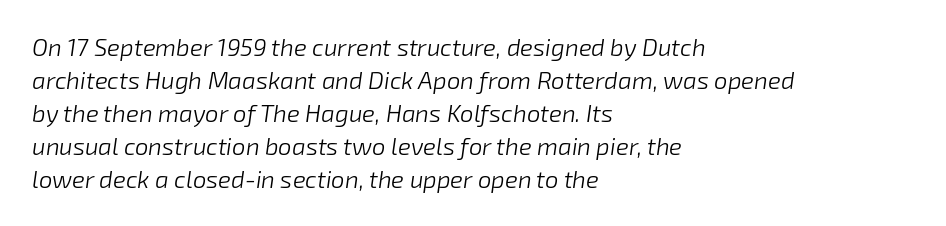
The image shows 24 px text type, italic (leaning right); set left-aligned, normal line spacing (1.38x), normal letter spacing, not underlined.
